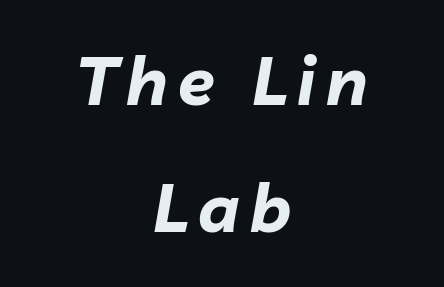
{"italic": "yes", "lean": "right", "slant_degrees": 10, "bold": "yes", "weight": "bold", "width": "normal", "stroke_contrast": "low", "x_height": "medium", "monospaced": "no", "underline": "no", "align": "center", "line_spacing": "loose", "line_spacing_ratio": 1.9, "glyph_px": 67}
